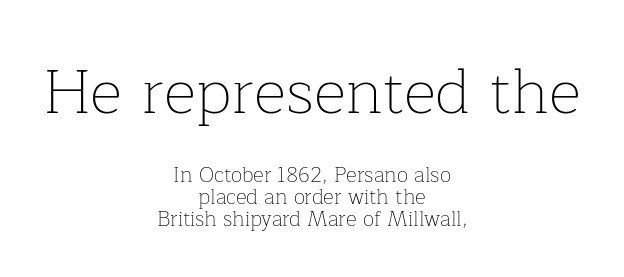
Q: Is the text bold? A: No.
Q: Is the text italic (slanted)? A: No, it is upright.
Q: Is the typeface a serif or a sans-serif typeface? A: Serif.
Q: Is the text underlined? A: No.
Q: How is the paragraph aligned? A: Centered.
Q: Is the spacing between letters normal or unusually wide? A: Normal.
Q: Is the spacing between lines tight, normal or loose? A: Tight.
Q: Which block of text is set in a larger size, the first (top) or the second (bottom)? A: The first (top) one.
Q: Width (condensed, normal, or wide)? A: Normal.
Q: Stroke contrast? A: Low.
Q: x-height? A: Medium.
Q: Monospaced? A: No.
